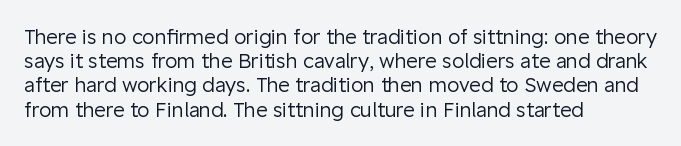
The image shows 20 px text type, upright; set left-aligned, line spacing 1.21x, normal letter spacing, not underlined.
